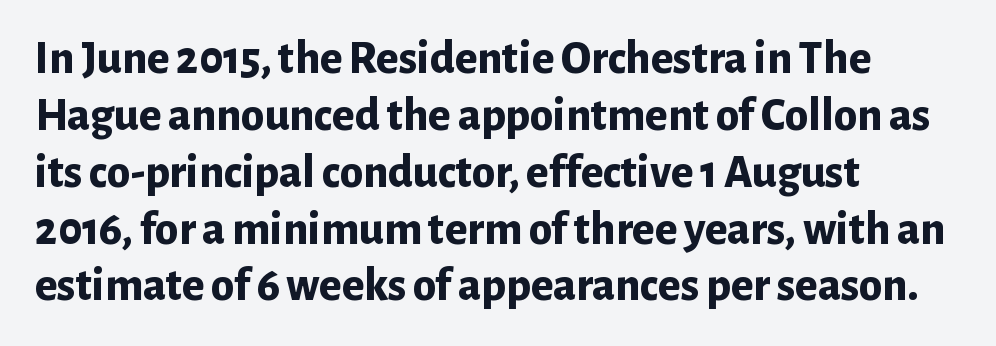
The image shows 47 px bold sans-serif type, upright; set left-aligned, line spacing 1.21x, normal letter spacing, not underlined; low stroke contrast and a medium x-height.
